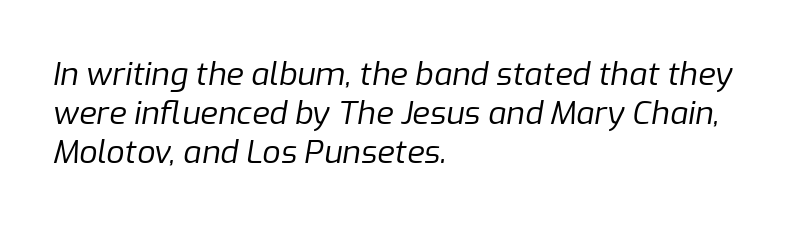
Horizontally, the lines are justified to the leading edge only. These lines were composed using italics. Honestly, the letter spacing is just normal — you wouldn't notice it. Stems and bowls with no extra thickness — not bold. The rendering uses natural spacing where letterforms have individual widths. Lines of text with bare space underneath.
